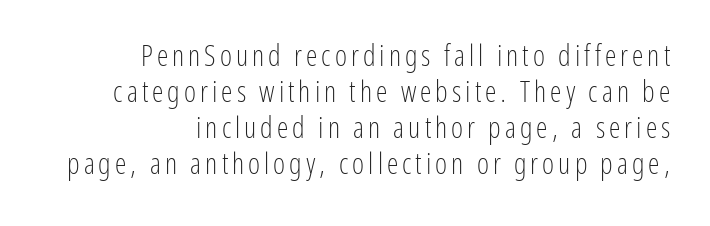
{"serif": "no", "italic": "no", "bold": "no", "weight": "light", "width": "condensed", "stroke_contrast": "low", "x_height": "medium", "monospaced": "no", "underline": "no", "align": "right", "line_spacing_ratio": 1.24, "glyph_px": 29}
